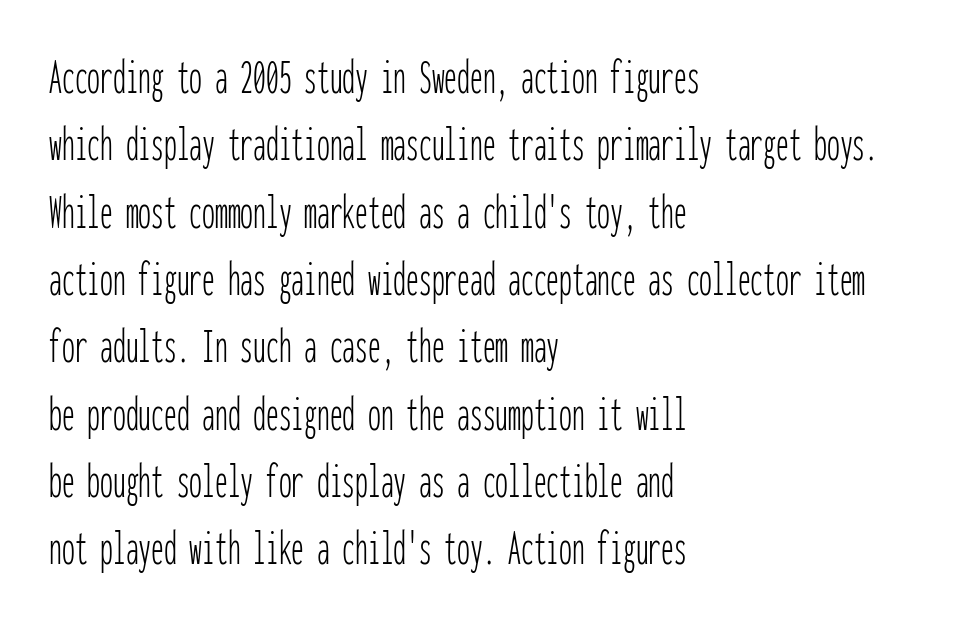
The image shows 51 px thin, condensed sans-serif type, upright, monospaced; set left-aligned, normal line spacing (1.32x), normal letter spacing, not underlined; low stroke contrast and a medium x-height.
